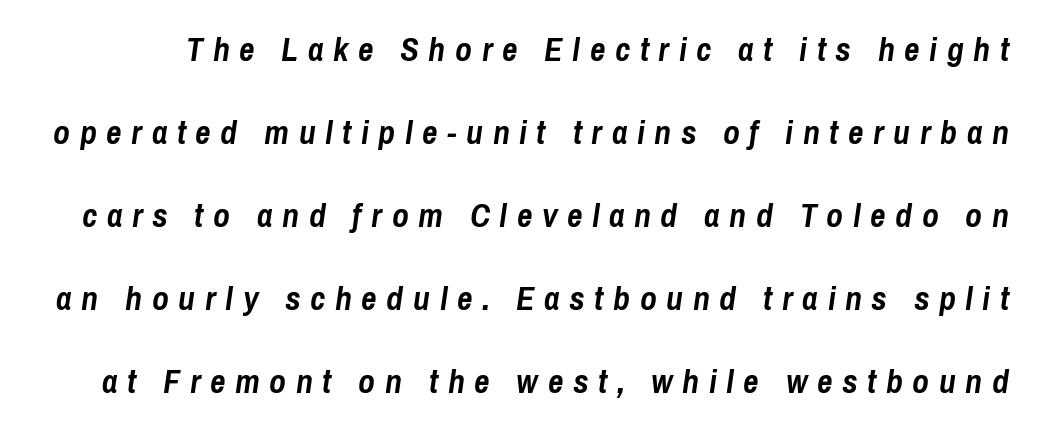
Typesetter's note: full bold, strokes at maximum text heaviness. The line-height multiplier appears high, well above default. The passage shown has open, widely tracked lettering throughout. The typography opts for an oblique posture over an upright one. You could not count columns in this text — the font is proportionally spaced. Plain, unruled lines of type.
